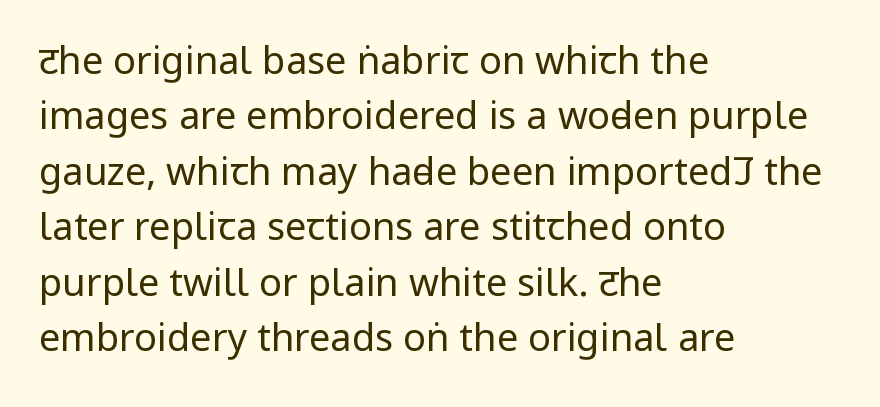
Q: Is the text bold? A: No.
Q: Is the text italic (slanted)? A: No, it is upright.
Q: Is the typeface a serif or a sans-serif typeface? A: Sans-serif.
Q: Is the text underlined? A: No.
Q: How is the paragraph aligned? A: Left-aligned.
Q: Is the spacing between letters normal or unusually wide? A: Normal.
Q: Is the spacing between lines tight, normal or loose? A: Normal.
Q: Width (condensed, normal, or wide)? A: Condensed.
Q: Stroke contrast? A: Low.
